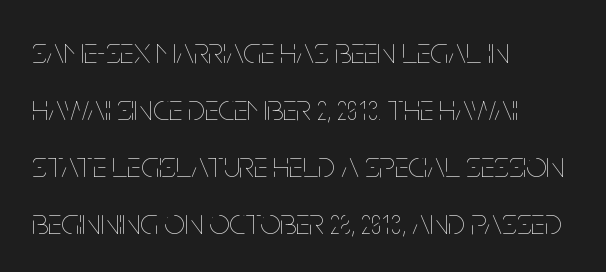
The image shows 36 px thin, condensed type, upright; set left-aligned, normal line spacing (1.58x), normal letter spacing, not underlined; low stroke contrast and a large x-height.
